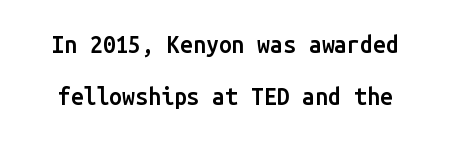
Q: Is the text bold? A: Semi-bold.
Q: Is the text italic (slanted)? A: No, it is upright.
Q: Is the text underlined? A: No.
Q: Is the spacing between letters normal or unusually wide? A: Normal.
Q: Is the spacing between lines tight, normal or loose? A: Loose.
